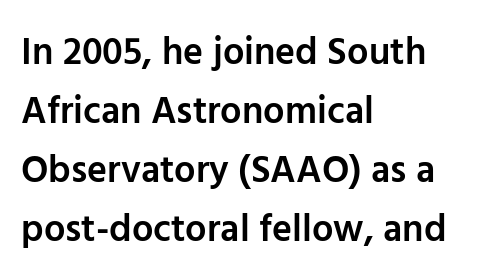
Q: Is the text bold? A: Semi-bold.
Q: Is the text italic (slanted)? A: No, it is upright.
Q: Is the typeface a serif or a sans-serif typeface? A: Sans-serif.
Q: Is the text underlined? A: No.
Q: How is the paragraph aligned? A: Left-aligned.
Q: Is the spacing between letters normal or unusually wide? A: Normal.
Q: Is the spacing between lines tight, normal or loose? A: Normal.
Q: Width (condensed, normal, or wide)? A: Normal.
Q: Stroke contrast? A: Low.
Q: x-height? A: Medium.
Q: Monospaced? A: No.
